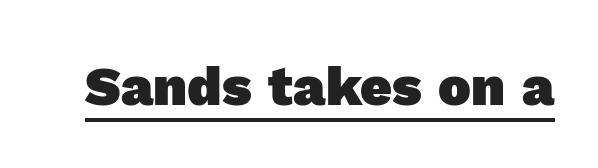
This rendering employs a face without finishing strokes, i.e., a sans-serif. Do the characters align in a grid? No, the font is proportional. Every letter is thick-stroked: bold, no question. The type is set solid horizontally, with unmodified tracking. Glance below the letters and you will spot a drawn line.
